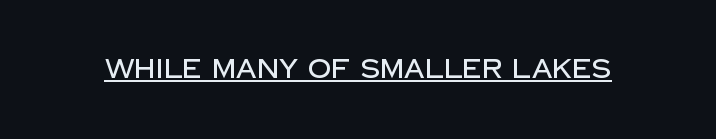
Q: Is the text italic (slanted)? A: No, it is upright.
Q: Is the text underlined? A: Yes.
Q: Is the spacing between letters normal or unusually wide? A: Normal.
